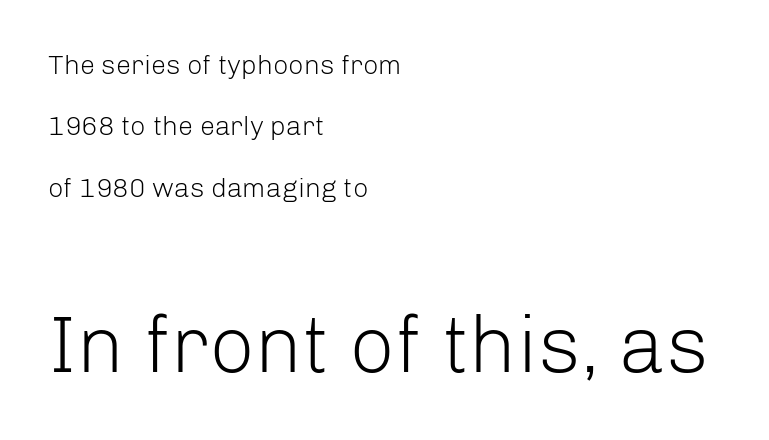
The passage shown has conventional tracking throughout. The rendering uses natural spacing where letterforms have individual widths. The weight would be labelled regular, book, light, or lighter still. These lines were composed using upright roman letters. Casual observation: everything's shoved over to the left.
